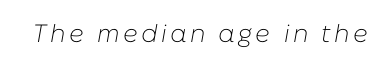
The passage shown leans; its letterforms are oblique. Honestly, there is no underline to notice here at all. Each stroke keeps to a modest, everyday thickness or less.
